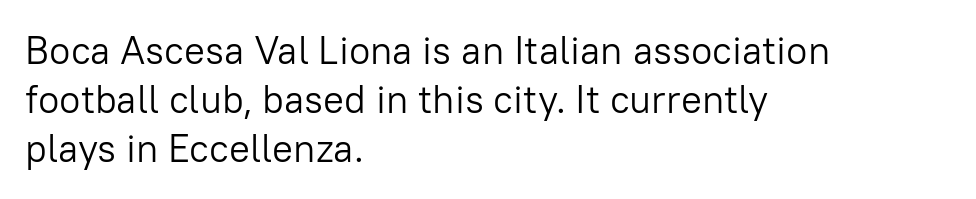
The image shows 39 px light sans-serif type, upright; set left-aligned, normal line spacing (1.26x), normal letter spacing, not underlined; low stroke contrast and a medium x-height.
